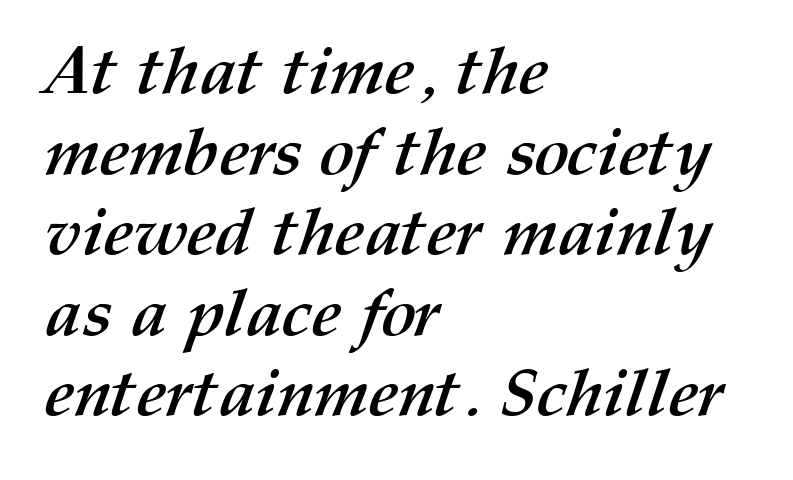
Q: Is the text bold? A: Yes.
Q: Is the text underlined? A: No.
Q: How is the paragraph aligned? A: Left-aligned.
Q: Is the spacing between letters normal or unusually wide? A: Normal.
Q: Width (condensed, normal, or wide)? A: Normal.
Q: Stroke contrast? A: Medium.
Q: x-height? A: Medium.
Q: Monospaced? A: No.
